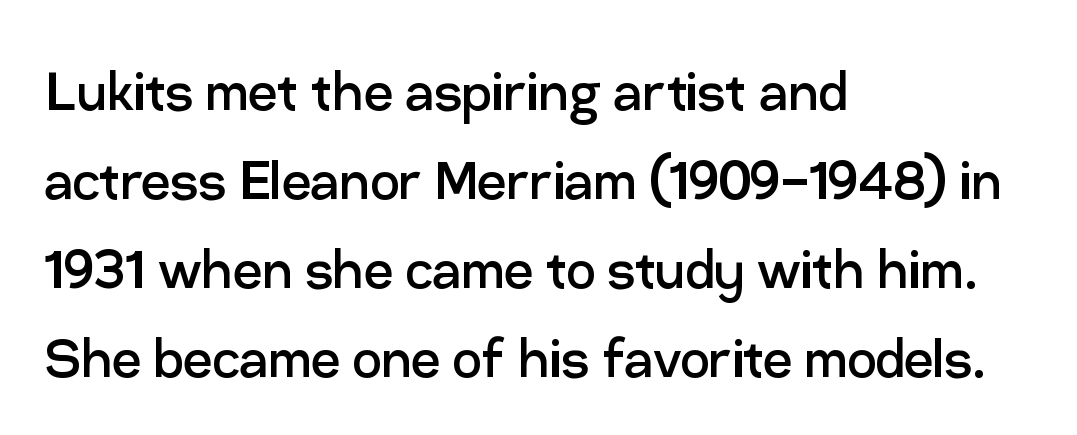
Q: Is the text bold? A: No.
Q: Is the text italic (slanted)? A: No, it is upright.
Q: Is the typeface a serif or a sans-serif typeface? A: Sans-serif.
Q: Is the text underlined? A: No.
Q: How is the paragraph aligned? A: Left-aligned.
Q: Is the spacing between letters normal or unusually wide? A: Normal.
Q: Is the spacing between lines tight, normal or loose? A: Normal.
Q: Width (condensed, normal, or wide)? A: Normal.
Q: Stroke contrast? A: Low.
Q: x-height? A: Medium.
Q: Monospaced? A: No.
